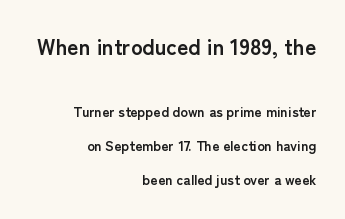
The image shows 22 px bold type, upright; set right-aligned, loose line spacing (2.42x), normal letter spacing, not underlined; the first (top) block is 1.57x larger.
